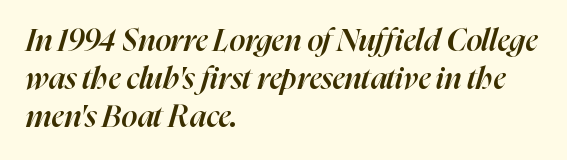
Q: Is the text bold? A: Semi-bold.
Q: Is the text italic (slanted)? A: Yes, it leans right by about 16 degrees.
Q: Is the text underlined? A: No.
Q: How is the paragraph aligned? A: Left-aligned.
Q: Is the spacing between letters normal or unusually wide? A: Normal.
Q: Width (condensed, normal, or wide)? A: Normal.
Q: Stroke contrast? A: High.
Q: x-height? A: Medium.
Q: Monospaced? A: No.
